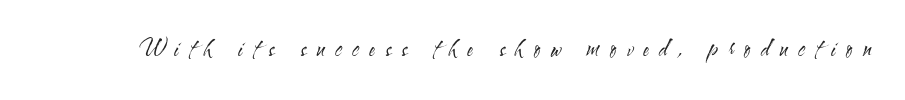
{"bold": "no", "underline": "no", "letter_spacing": "wide", "letter_spacing_em": 0.48, "glyph_px": 22}
